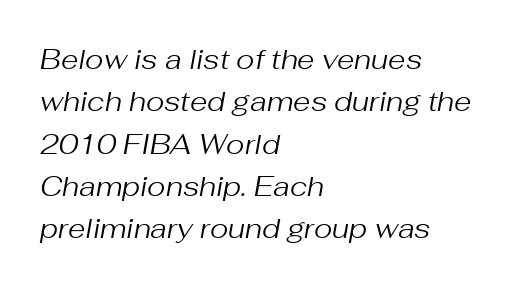
{"italic": "yes", "lean": "right", "slant_degrees": 10, "bold": "no", "weight": "regular", "width": "normal", "stroke_contrast": "medium", "x_height": "medium", "monospaced": "no", "underline": "no", "align": "left", "line_spacing": "normal", "line_spacing_ratio": 1.51, "letter_spacing": "normal", "letter_spacing_em": 0.0, "glyph_px": 28}
